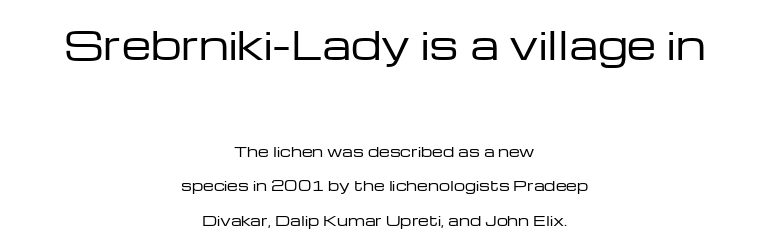
Q: Is the text bold? A: No.
Q: Is the text italic (slanted)? A: No, it is upright.
Q: Is the typeface a serif or a sans-serif typeface? A: Sans-serif.
Q: Is the text underlined? A: No.
Q: How is the paragraph aligned? A: Centered.
Q: Is the spacing between letters normal or unusually wide? A: Normal.
Q: Is the spacing between lines tight, normal or loose? A: Loose.
Q: Which block of text is set in a larger size, the first (top) or the second (bottom)? A: The first (top) one.
Q: Width (condensed, normal, or wide)? A: Wide.
Q: Stroke contrast? A: Low.
Q: x-height? A: Medium.
Q: Monospaced? A: No.
